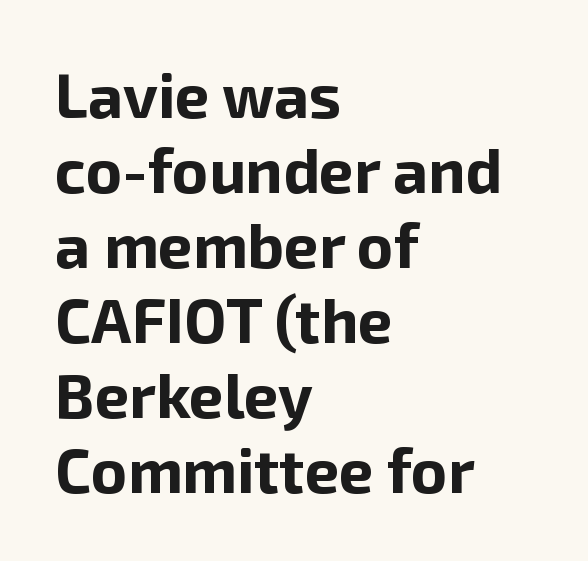
{"serif": "no", "italic": "no", "bold": "yes", "weight": "bold", "width": "normal", "stroke_contrast": "low", "x_height": "medium", "monospaced": "no", "underline": "no", "align": "left", "line_spacing_ratio": 1.21, "letter_spacing": "normal", "letter_spacing_em": 0.0, "glyph_px": 62}
